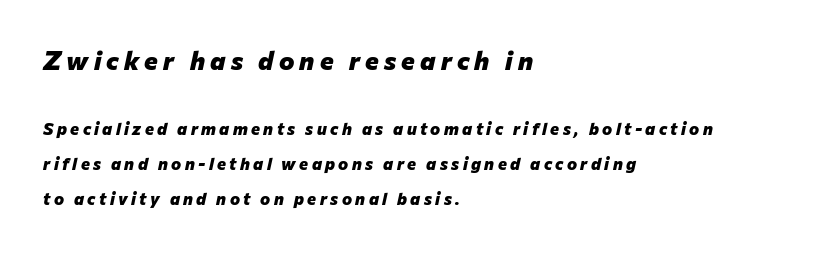
Q: Is the text bold? A: Yes.
Q: Is the text italic (slanted)? A: Yes, it leans right by about 12 degrees.
Q: Is the text underlined? A: No.
Q: How is the paragraph aligned? A: Left-aligned.
Q: Is the spacing between letters normal or unusually wide? A: Unusually wide.
Q: Is the spacing between lines tight, normal or loose? A: Loose.
Q: Which block of text is set in a larger size, the first (top) or the second (bottom)? A: The first (top) one.
